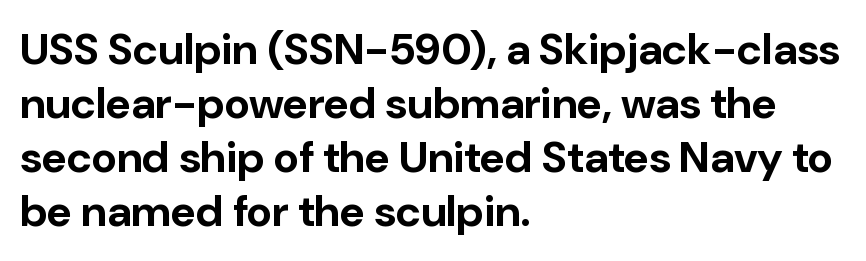
Standard letterfit; no display-style spreading of the glyphs. The typesetter chose a ragged-right arrangement here. Character widths vary here, with narrow letters taking less room than wide ones. Nope, no serifs anywhere on these letters. Strong, thick strokes mark this as bold type.
